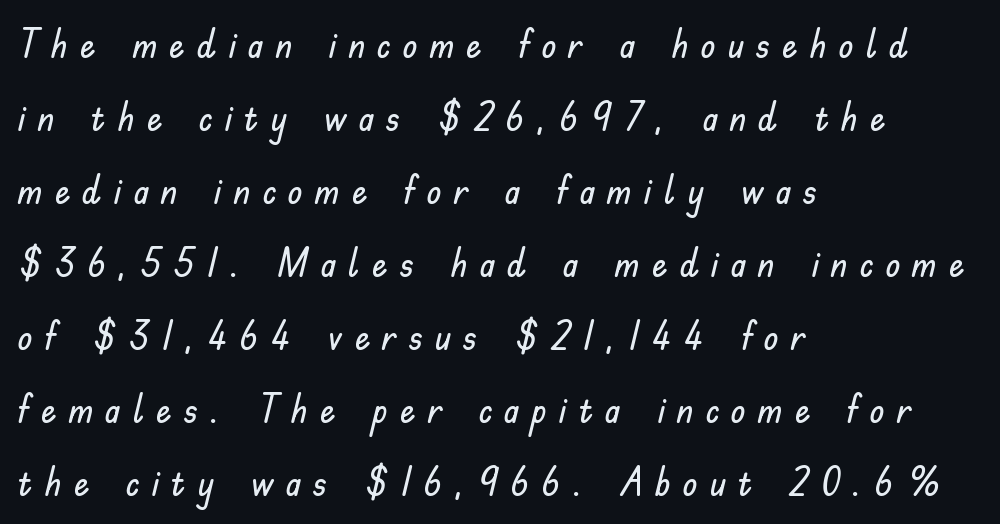
The image shows 39 px sans-serif type; set left-aligned, line spacing 1.87x, unusually wide letter spacing (+0.3 em), not underlined; low stroke contrast and a small x-height.
